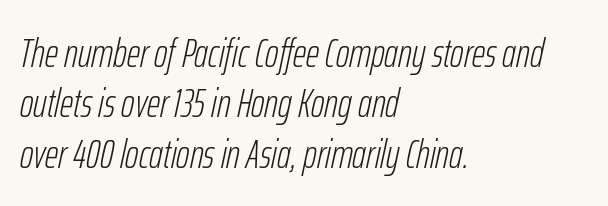
Each stroke keeps to a modest, everyday thickness or less. The rendering uses natural spacing where letterforms have individual widths. The line texture is even and compact thanks to regular tracking. Style check: oblique. Leftover space on each line is placed entirely after the last word. No word sits above an underline.
